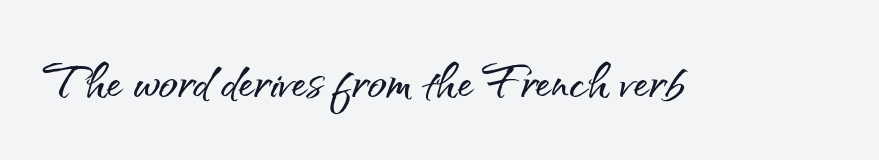
Q: Is the text italic (slanted)? A: Yes.
Q: Is the typeface a serif or a sans-serif typeface? A: Sans-serif.
Q: Is the text underlined? A: No.
Q: Is the spacing between letters normal or unusually wide? A: Normal.
Q: Width (condensed, normal, or wide)? A: Normal.
Q: Stroke contrast? A: Medium.
Q: x-height? A: Small.
Q: Monospaced? A: No.
